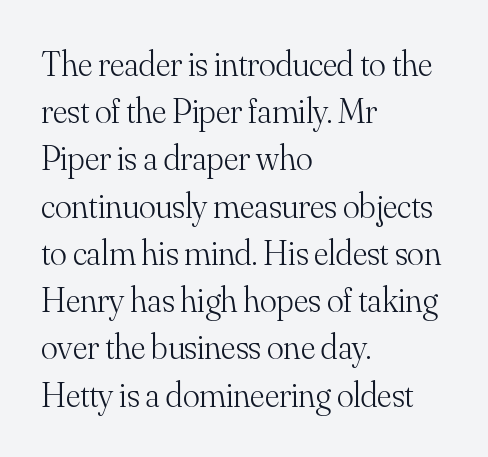
Q: Is the text bold? A: No.
Q: Is the text italic (slanted)? A: No, it is upright.
Q: Is the typeface a serif or a sans-serif typeface? A: Serif.
Q: Is the text underlined? A: No.
Q: How is the paragraph aligned? A: Left-aligned.
Q: Is the spacing between letters normal or unusually wide? A: Normal.
Q: Is the spacing between lines tight, normal or loose? A: Normal.
Q: Width (condensed, normal, or wide)? A: Normal.
Q: Stroke contrast? A: Medium.
Q: x-height? A: Small.
Q: Monospaced? A: No.
